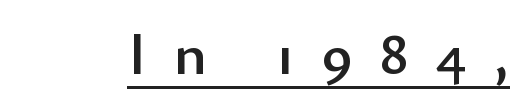
Q: Is the text italic (slanted)? A: No, it is upright.
Q: Is the typeface a serif or a sans-serif typeface? A: Sans-serif.
Q: Is the text underlined? A: Yes.
Q: Is the spacing between letters normal or unusually wide? A: Unusually wide.
Q: Width (condensed, normal, or wide)? A: Normal.
Q: Stroke contrast? A: Low.
Q: x-height? A: Small.
Q: Monospaced? A: No.
